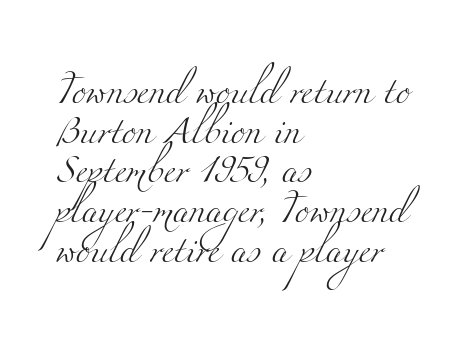
Q: Is the text bold? A: No.
Q: Is the text underlined? A: No.
Q: How is the paragraph aligned? A: Left-aligned.
Q: Is the spacing between letters normal or unusually wide? A: Normal.
Q: Is the spacing between lines tight, normal or loose? A: Normal.
